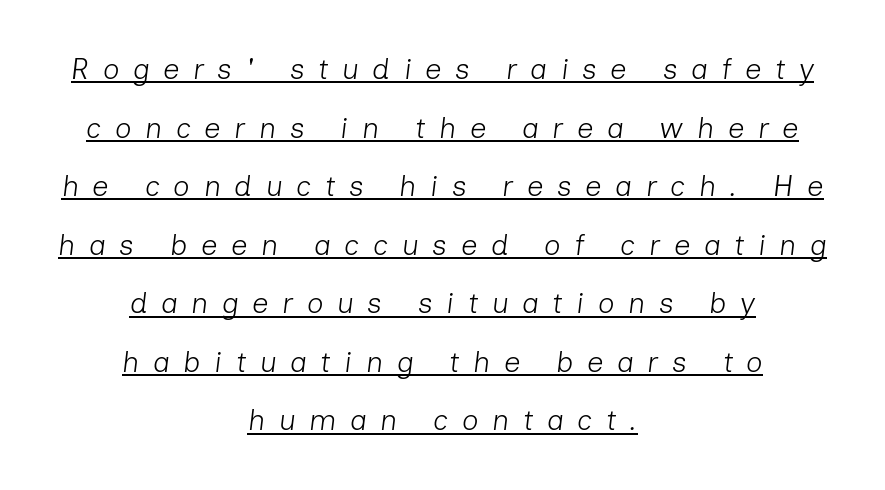
The image shows 29 px light type, italic (leaning right); set centered, loose line spacing (2.02x), unusually wide letter spacing (+0.47 em), underlined; low stroke contrast and a medium x-height.
